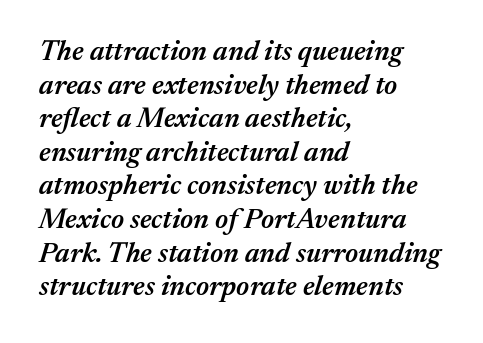
{"italic": "yes", "lean": "right", "slant_degrees": 17, "bold": "semi", "weight": "semibold", "width": "normal", "stroke_contrast": "medium", "x_height": "medium", "monospaced": "no", "underline": "no", "align": "left", "line_spacing_ratio": 1.2, "letter_spacing": "normal", "letter_spacing_em": 0.0, "glyph_px": 28}
